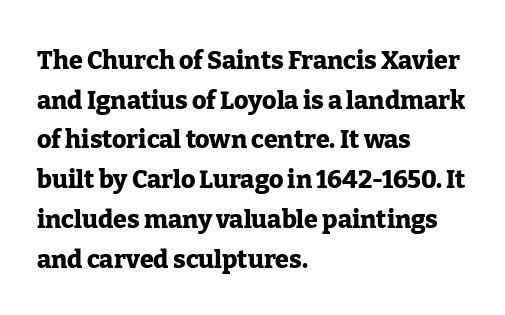
Q: Is the text bold? A: Yes.
Q: Is the text italic (slanted)? A: No, it is upright.
Q: Is the text underlined? A: No.
Q: How is the paragraph aligned? A: Left-aligned.
Q: Is the spacing between letters normal or unusually wide? A: Normal.
Q: Is the spacing between lines tight, normal or loose? A: Normal.
